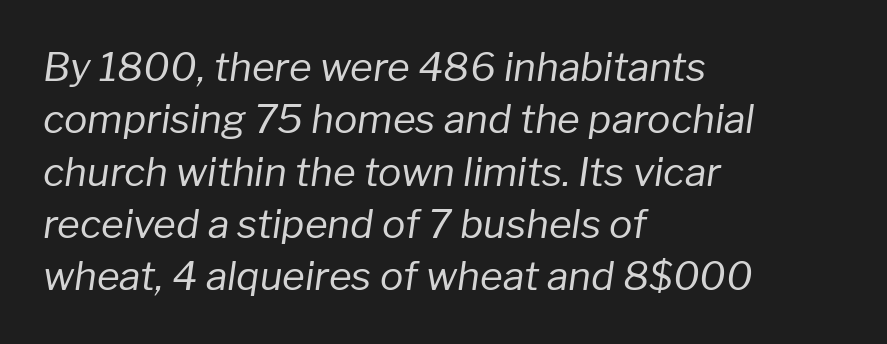
The image shows 39 px regular-weight type, italic (leaning right); set left-aligned, normal line spacing (1.34x), normal letter spacing, not underlined; low stroke contrast and a medium x-height.
